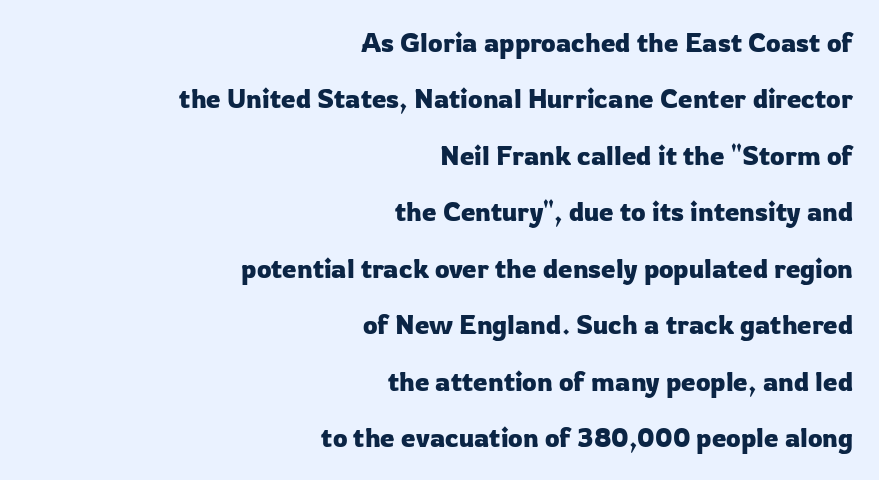
The passage is arranged like a letterhead date or caption credit — flush right. Notice the wide empty band between every row — that's loose leading. A typesetter would call this zero additional tracking. Lines of text with bare space underneath. Posture: vertical.
